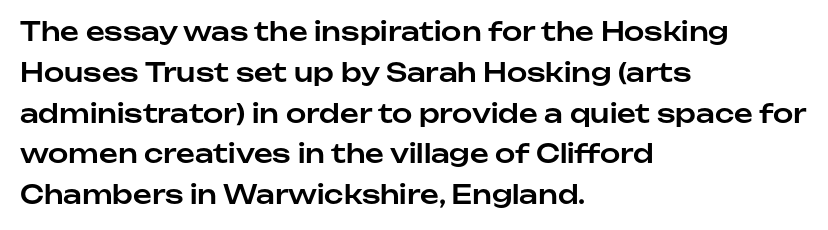
{"italic": "no", "underline": "no", "align": "left", "line_spacing": "normal", "line_spacing_ratio": 1.57, "letter_spacing": "normal", "letter_spacing_em": 0.0, "glyph_px": 26}
